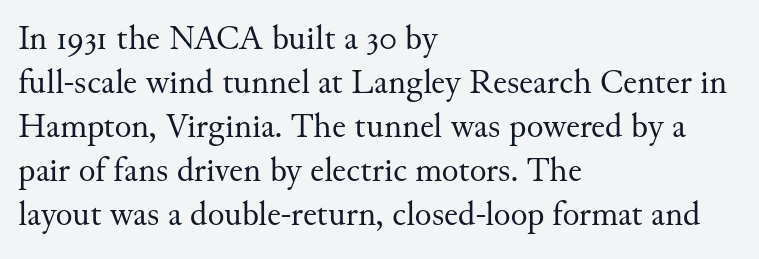
The image shows 35 px regular-weight serif type, upright; set left-aligned, normal line spacing (1.26x), normal letter spacing, not underlined; medium stroke contrast and a small x-height.
